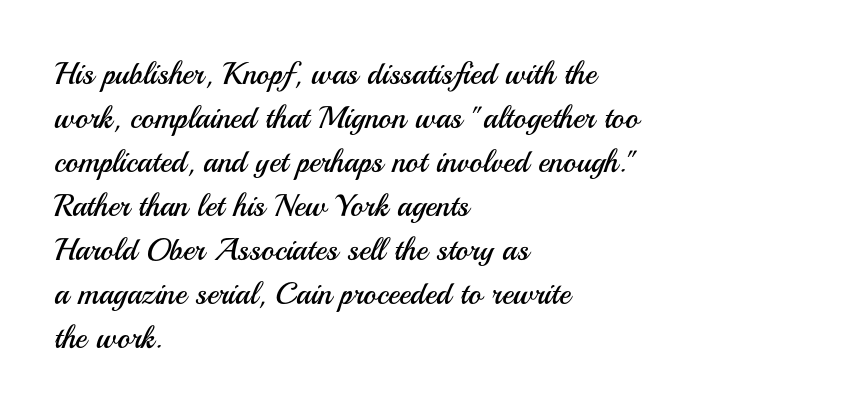
Has an underline been added? It has not. Horizontal alignment here is leftward, the default for most running prose. Letter spacing: default. You could not count columns in this text — the font is proportionally spaced. The block of text has a typical density, with ordinary space between rows.
